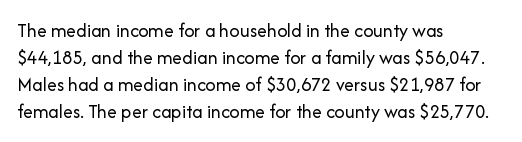
{"italic": "no", "bold": "no", "underline": "no", "align": "left", "line_spacing": "normal", "line_spacing_ratio": 1.35, "letter_spacing": "normal", "letter_spacing_em": 0.0, "glyph_px": 20}
